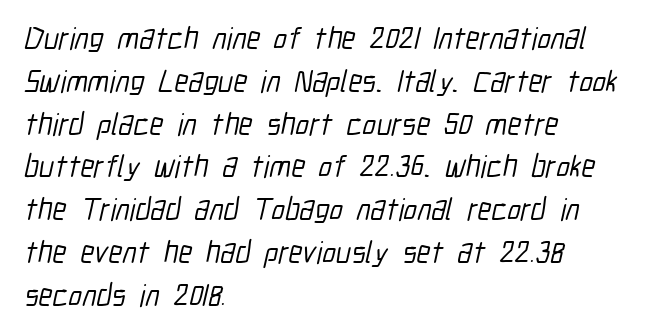
Q: Is the typeface a serif or a sans-serif typeface? A: Sans-serif.
Q: Is the text underlined? A: No.
Q: How is the paragraph aligned? A: Left-aligned.
Q: Is the spacing between letters normal or unusually wide? A: Normal.
Q: Is the spacing between lines tight, normal or loose? A: Normal.
Q: Width (condensed, normal, or wide)? A: Condensed.
Q: Stroke contrast? A: Low.
Q: x-height? A: Medium.
Q: Monospaced? A: No.
